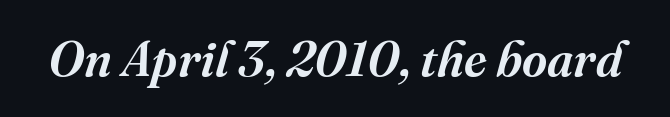
The specimen reads as italic at a glance. Here the designer chose a conventional face with non-uniform glyph widths. You could call the tracking neutral — neither tight nor loose. Set as a demibold, roughly 600 on the weight scale.
